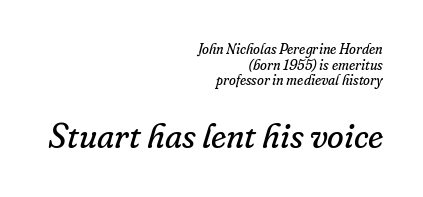
{"serif": "yes", "italic": "yes", "lean": "right", "slant_degrees": 16, "bold": "no", "weight": "regular", "width": "normal", "stroke_contrast": "low", "x_height": "small", "monospaced": "no", "underline": "no", "align": "right", "line_spacing": "tight", "line_spacing_ratio": 1.11, "letter_spacing": "normal", "letter_spacing_em": 0.0, "larger_block": "second", "size_ratio": 2.43, "glyph_px": 34}
